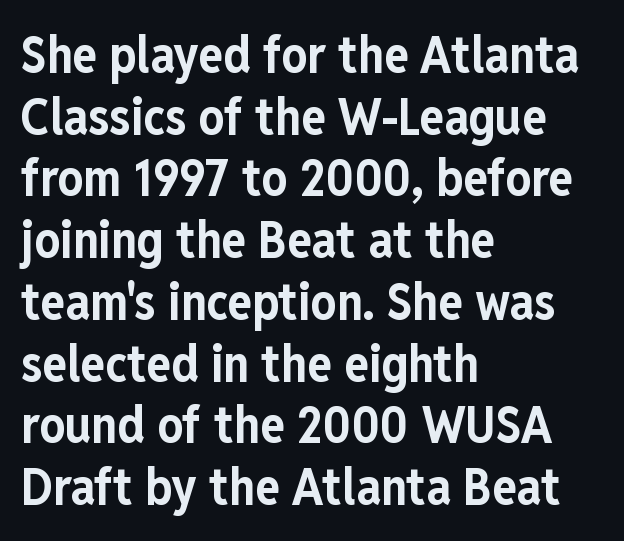
{"serif": "no", "italic": "no", "bold": "yes", "weight": "bold", "width": "condensed", "stroke_contrast": "low", "x_height": "medium", "monospaced": "no", "underline": "no", "align": "left", "line_spacing_ratio": 1.21, "letter_spacing": "normal", "letter_spacing_em": 0.0, "glyph_px": 51}
